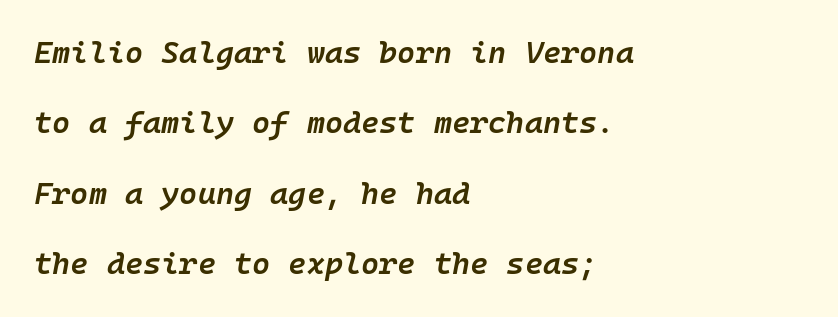
{"italic": "yes", "lean": "right", "slant_degrees": 10, "bold": "semi", "weight": "semibold", "width": "normal", "stroke_contrast": "low", "x_height": "medium", "monospaced": "yes", "underline": "no", "align": "left", "line_spacing": "loose", "line_spacing_ratio": 2.27, "letter_spacing": "normal", "letter_spacing_em": 0.0, "glyph_px": 31}
